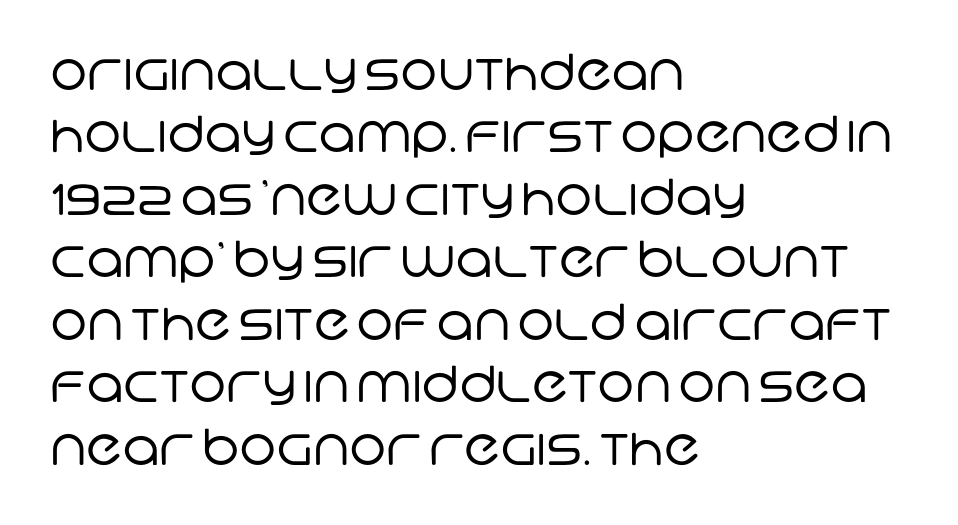
The image shows 50 px regular-weight sans-serif type; set left-aligned, normal line spacing (1.25x), normal letter spacing, not underlined; low stroke contrast and a large x-height.
